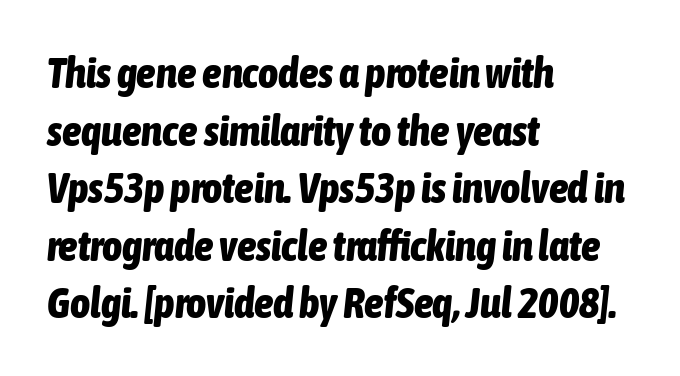
{"italic": "yes", "lean": "right", "slant_degrees": 6, "bold": "yes", "weight": "bold", "width": "condensed", "stroke_contrast": "low", "x_height": "medium", "monospaced": "no", "underline": "no", "align": "left", "line_spacing": "normal", "line_spacing_ratio": 1.34, "letter_spacing": "normal", "letter_spacing_em": 0.0, "glyph_px": 43}
